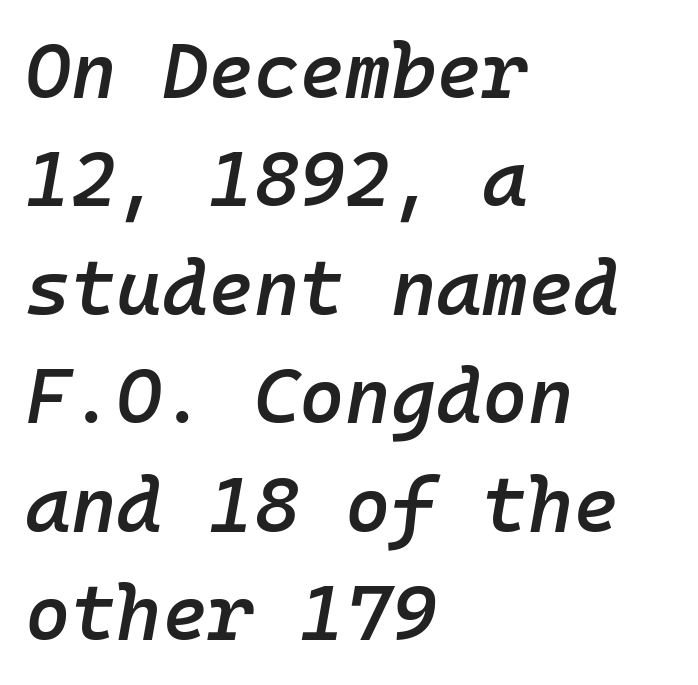
Q: Is the text bold? A: Semi-bold.
Q: Is the text italic (slanted)? A: Yes, it leans right by about 10 degrees.
Q: Is the text underlined? A: No.
Q: How is the paragraph aligned? A: Left-aligned.
Q: Is the spacing between letters normal or unusually wide? A: Normal.
Q: Is the spacing between lines tight, normal or loose? A: Normal.
Q: Width (condensed, normal, or wide)? A: Normal.
Q: Stroke contrast? A: Low.
Q: x-height? A: Medium.
Q: Monospaced? A: Yes.
